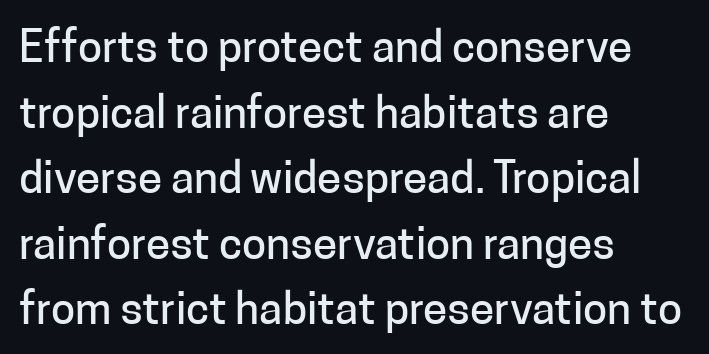
{"serif": "no", "italic": "no", "width": "normal", "stroke_contrast": "low", "x_height": "medium", "monospaced": "no", "underline": "no", "align": "left", "line_spacing": "normal", "line_spacing_ratio": 1.49, "letter_spacing": "normal", "letter_spacing_em": 0.0, "glyph_px": 44}
